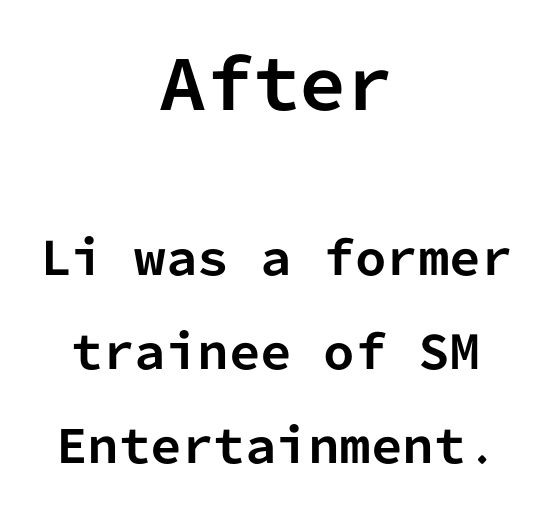
Centered paragraph, ragged on both sides. Do the characters align in a grid? Yes, the font is monospaced. Reading down the column, the eye jumps a long way to each next line. The passage shown is typeset with a sans-serif family.
